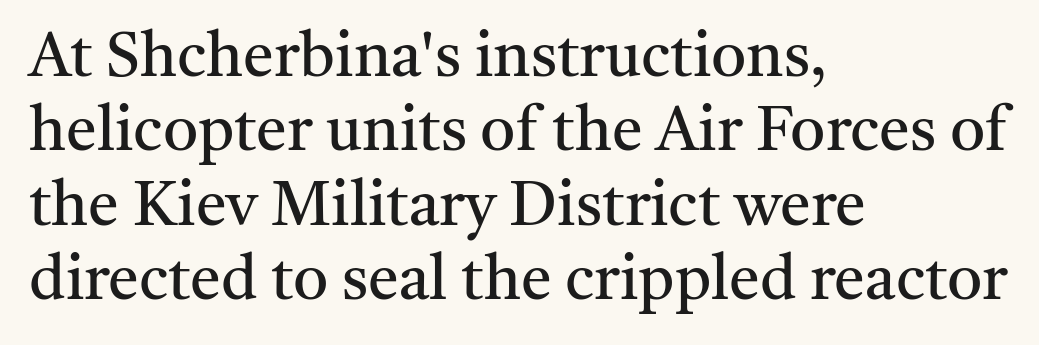
Q: Is the text bold? A: No.
Q: Is the text italic (slanted)? A: No, it is upright.
Q: Is the typeface a serif or a sans-serif typeface? A: Serif.
Q: Is the text underlined? A: No.
Q: How is the paragraph aligned? A: Left-aligned.
Q: Is the spacing between letters normal or unusually wide? A: Normal.
Q: Width (condensed, normal, or wide)? A: Normal.
Q: Stroke contrast? A: Medium.
Q: x-height? A: Medium.
Q: Monospaced? A: No.
